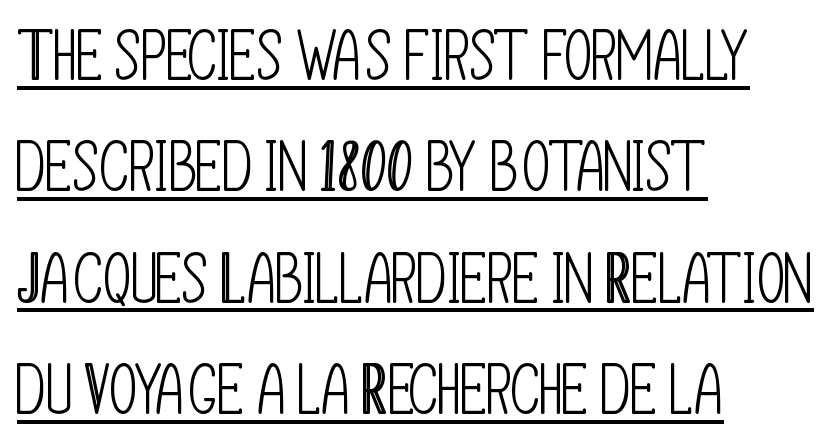
Q: Is the text bold? A: No.
Q: Is the text italic (slanted)? A: No, it is upright.
Q: Is the typeface a serif or a sans-serif typeface? A: Sans-serif.
Q: Is the text underlined? A: Yes.
Q: How is the paragraph aligned? A: Left-aligned.
Q: Is the spacing between letters normal or unusually wide? A: Normal.
Q: Is the spacing between lines tight, normal or loose? A: Normal.
Q: Width (condensed, normal, or wide)? A: Condensed.
Q: Stroke contrast? A: Low.
Q: x-height? A: Large.
Q: Monospaced? A: No.
